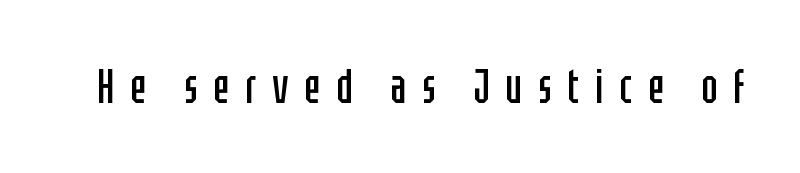
Q: Is the text bold? A: No.
Q: Is the text italic (slanted)? A: No, it is upright.
Q: Is the typeface a serif or a sans-serif typeface? A: Sans-serif.
Q: Is the text underlined? A: No.
Q: Is the spacing between letters normal or unusually wide? A: Unusually wide.
Q: Width (condensed, normal, or wide)? A: Condensed.
Q: Stroke contrast? A: Low.
Q: x-height? A: Large.
Q: Monospaced? A: No.
